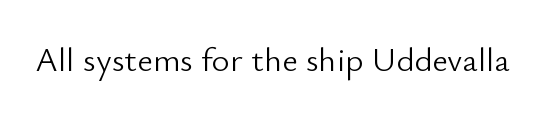
The image shows 34 px light sans-serif type, upright; set normal letter spacing, not underlined; low stroke contrast and a small x-height.
